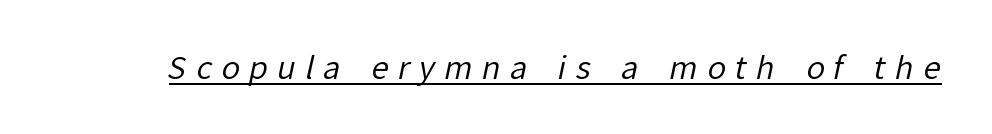
Stroke terminals: plain, sans-serif. A quiet, ordinary-to-light weight characterises the typeface. Honestly, the underline is the first thing you notice here. Compared with typical body copy, the letter spacing here is much looser. Do the characters align in a grid? No, the font is proportional.
